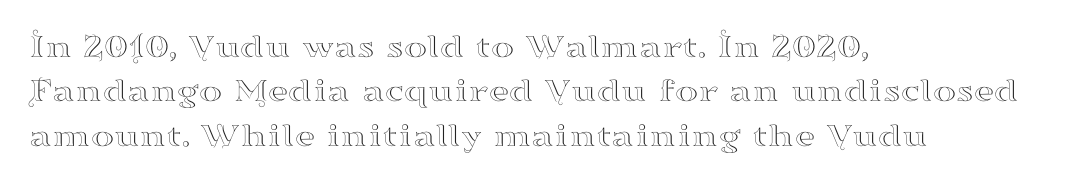
The characters display serif detailing at their extremities. This sample keeps an unexceptional amount of space between lines. Look at the tracking — it's just the regular setting, nothing added. Underline: absent. Reading down the block, your eye returns to a fixed left position each line. Do the characters align in a grid? No, the font is proportional.
